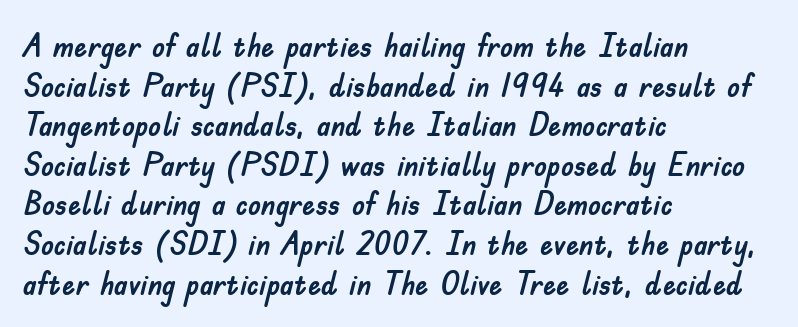
{"serif": "no", "width": "normal", "stroke_contrast": "low", "x_height": "small", "monospaced": "no", "underline": "no", "align": "left", "line_spacing_ratio": 1.2, "letter_spacing": "normal", "letter_spacing_em": 0.0, "glyph_px": 33}
